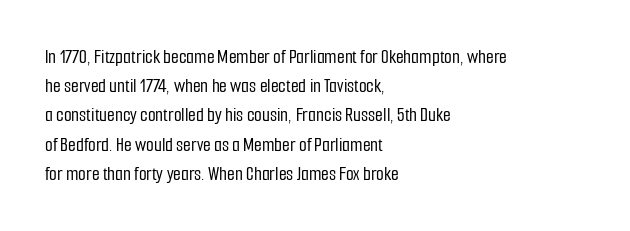
The image shows 20 px text type, upright; set left-aligned, normal line spacing (1.46x), normal letter spacing, not underlined.
